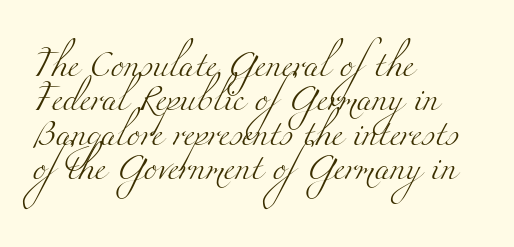
{"bold": "no", "underline": "no", "align": "left", "line_spacing": "normal", "line_spacing_ratio": 1.38, "letter_spacing": "normal", "letter_spacing_em": 0.0, "glyph_px": 25}
